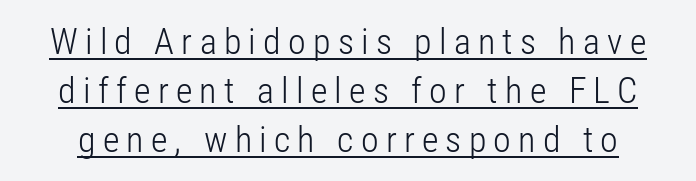
The image shows 36 px light, condensed sans-serif type, upright; set normal line spacing (1.36x), unusually wide letter spacing (+0.2 em), underlined; low stroke contrast and a medium x-height.
